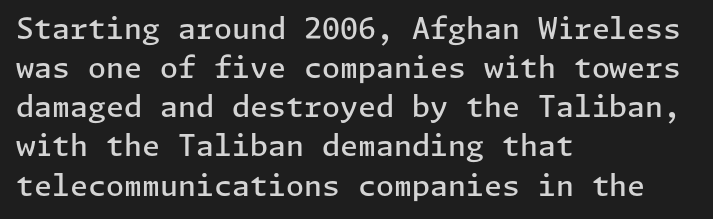
Q: Is the text bold? A: Semi-bold.
Q: Is the text italic (slanted)? A: No, it is upright.
Q: Is the typeface a serif or a sans-serif typeface? A: Sans-serif.
Q: Is the text underlined? A: No.
Q: How is the paragraph aligned? A: Left-aligned.
Q: Is the spacing between letters normal or unusually wide? A: Normal.
Q: Is the spacing between lines tight, normal or loose? A: Normal.
Q: Width (condensed, normal, or wide)? A: Normal.
Q: Stroke contrast? A: Low.
Q: x-height? A: Medium.
